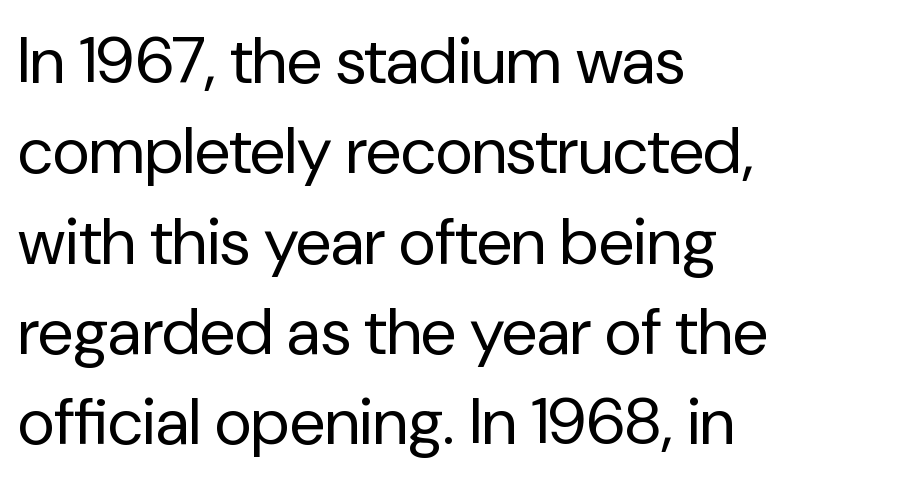
Is the type heavy? It reads as light-to-regular instead. The face used here is proportionally spaced, like ordinary book or web type. Posture: vertical. No feet cap the strokes, marking this as sans-serif type. The line texture is even and compact thanks to regular tracking. Nobody drew a line under any word here.
